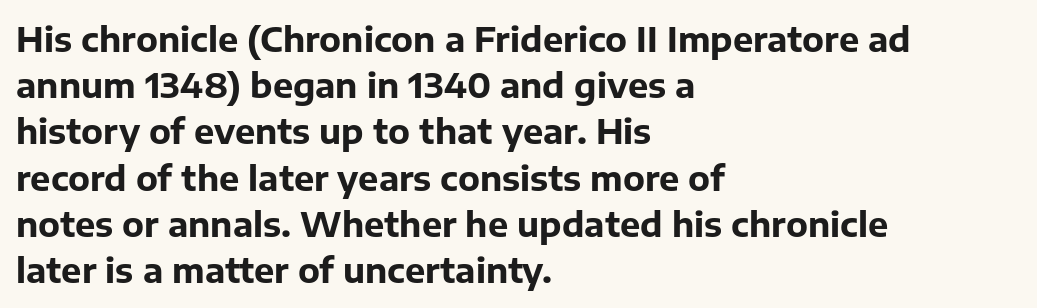
Q: Is the text bold? A: Yes.
Q: Is the text italic (slanted)? A: No, it is upright.
Q: Is the typeface a serif or a sans-serif typeface? A: Sans-serif.
Q: Is the text underlined? A: No.
Q: How is the paragraph aligned? A: Left-aligned.
Q: Is the spacing between letters normal or unusually wide? A: Normal.
Q: Is the spacing between lines tight, normal or loose? A: Normal.
Q: Width (condensed, normal, or wide)? A: Normal.
Q: Stroke contrast? A: Low.
Q: x-height? A: Medium.
Q: Monospaced? A: No.
